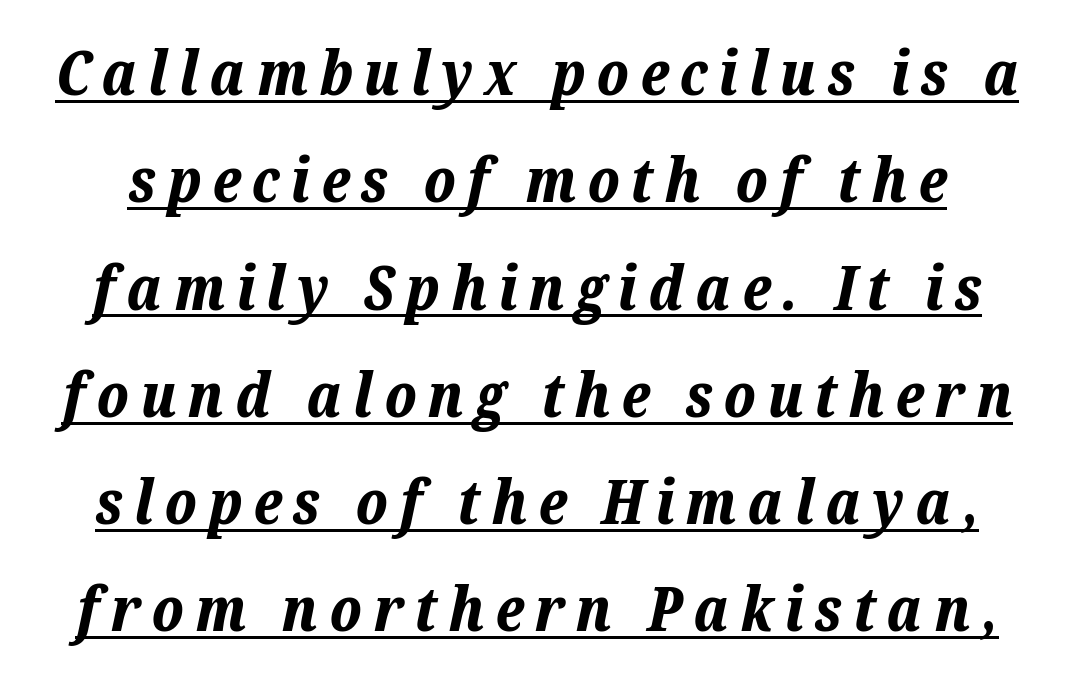
The image shows 62 px bold type, italic (leaning right); set line spacing 1.73x, underlined; low stroke contrast and a medium x-height.
